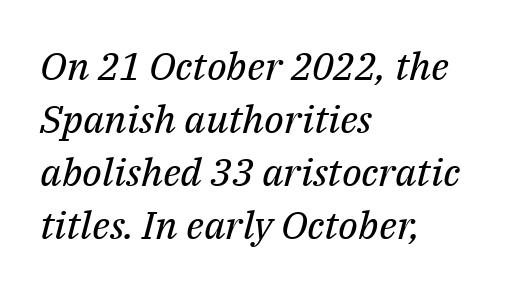
The image shows 39 px regular-weight serif type, italic (leaning right); set left-aligned, normal line spacing (1.36x), normal letter spacing, not underlined; medium stroke contrast and a medium x-height.
